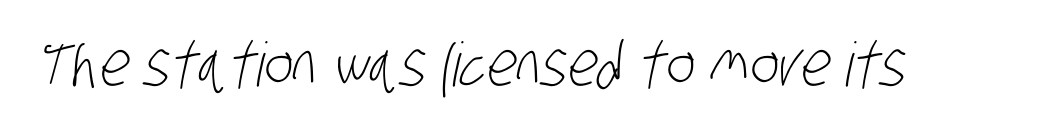
The image shows 61 px light, condensed sans-serif type; set normal letter spacing, not underlined; low stroke contrast and a large x-height.
